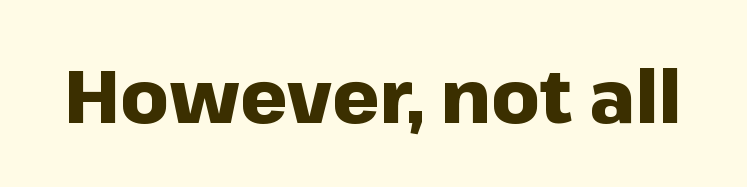
Q: Is the text bold? A: Yes.
Q: Is the text italic (slanted)? A: No, it is upright.
Q: Is the typeface a serif or a sans-serif typeface? A: Sans-serif.
Q: Is the text underlined? A: No.
Q: Is the spacing between letters normal or unusually wide? A: Normal.
Q: Width (condensed, normal, or wide)? A: Normal.
Q: Stroke contrast? A: Low.
Q: x-height? A: Medium.
Q: Monospaced? A: No.
